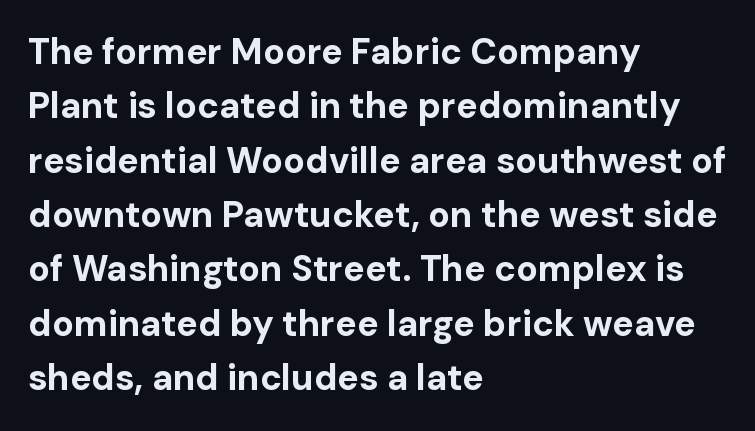
Q: Is the text bold? A: Yes.
Q: Is the text italic (slanted)? A: No, it is upright.
Q: Is the typeface a serif or a sans-serif typeface? A: Sans-serif.
Q: Is the text underlined? A: No.
Q: How is the paragraph aligned? A: Left-aligned.
Q: Is the spacing between letters normal or unusually wide? A: Normal.
Q: Is the spacing between lines tight, normal or loose? A: Normal.
Q: Width (condensed, normal, or wide)? A: Normal.
Q: Stroke contrast? A: Low.
Q: x-height? A: Medium.
Q: Monospaced? A: No.
